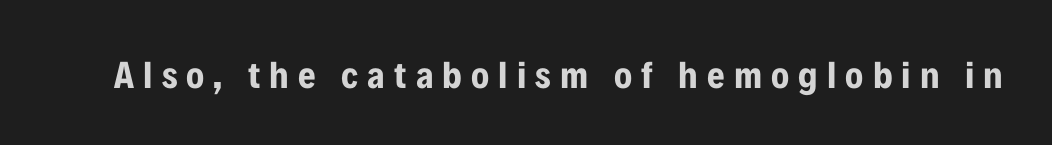
Q: Is the text bold? A: Yes.
Q: Is the text italic (slanted)? A: No, it is upright.
Q: Is the typeface a serif or a sans-serif typeface? A: Sans-serif.
Q: Is the text underlined? A: No.
Q: Is the spacing between letters normal or unusually wide? A: Unusually wide.
Q: Width (condensed, normal, or wide)? A: Condensed.
Q: Stroke contrast? A: Low.
Q: x-height? A: Medium.
Q: Monospaced? A: No.
